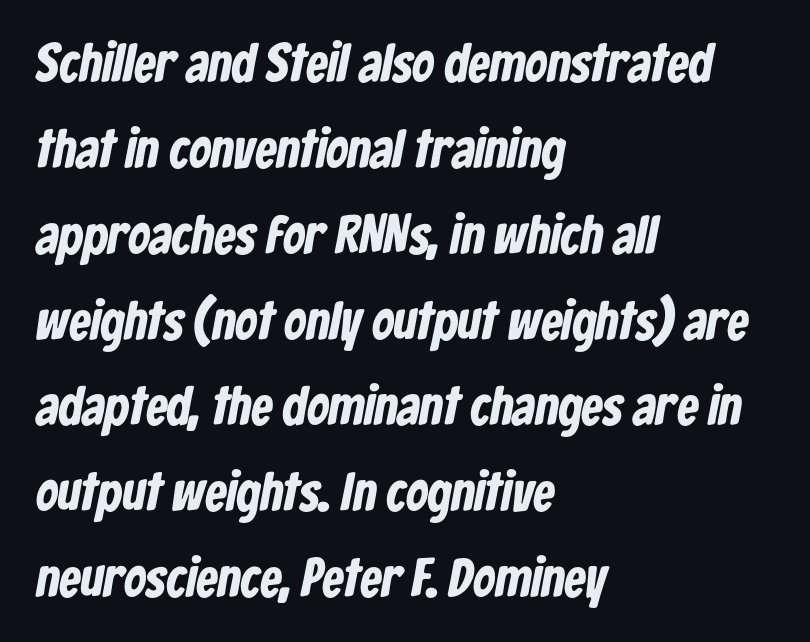
Q: Is the text bold? A: Yes.
Q: Is the typeface a serif or a sans-serif typeface? A: Sans-serif.
Q: Is the text underlined? A: No.
Q: How is the paragraph aligned? A: Left-aligned.
Q: Is the spacing between letters normal or unusually wide? A: Normal.
Q: Is the spacing between lines tight, normal or loose? A: Normal.
Q: Width (condensed, normal, or wide)? A: Condensed.
Q: Stroke contrast? A: Low.
Q: x-height? A: Medium.
Q: Monospaced? A: No.
